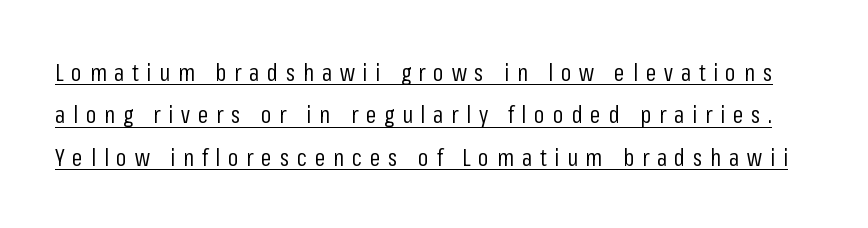
The image shows 24 px text type, upright; set line spacing 1.77x, unusually wide letter spacing (+0.32 em), underlined.
